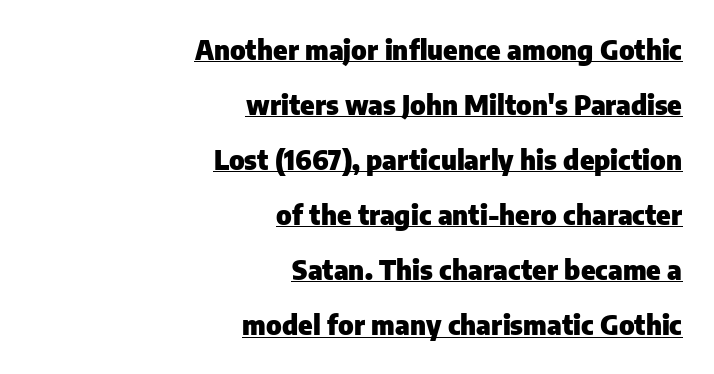
As a designer I'd log this as weight 700, bold. In terms of leading, this rendering errs on the spacious side. How are the letters spaced? Ordinarily, with no added tracking. This is the regular roman posture of the typeface.
